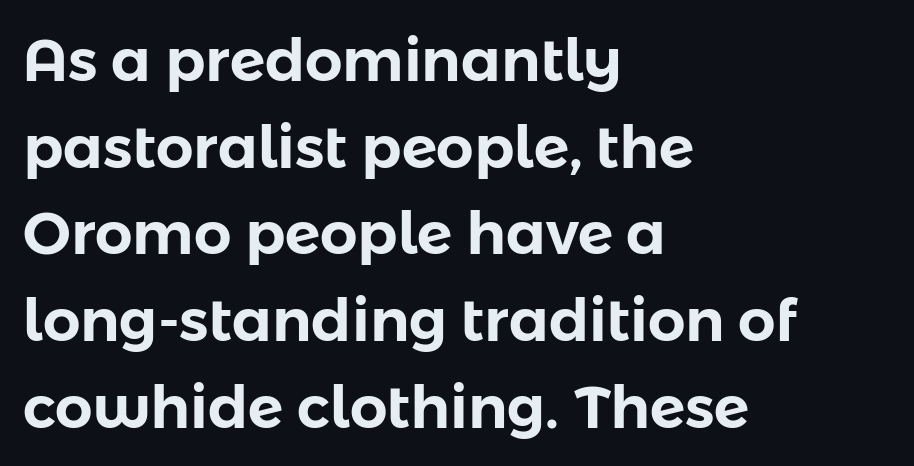
{"serif": "no", "italic": "no", "width": "normal", "stroke_contrast": "low", "x_height": "medium", "monospaced": "no", "underline": "no", "align": "left", "line_spacing": "normal", "line_spacing_ratio": 1.47, "letter_spacing": "normal", "letter_spacing_em": 0.0, "glyph_px": 59}
